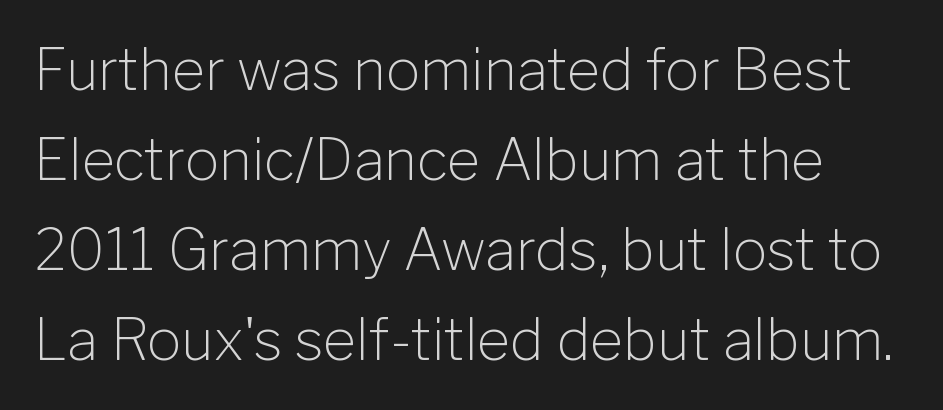
One glance says typical: line gaps are just what's usual. Do the letters lean? They stand straight. The gap between lines stays unmarked. Caption: standard tracking, unaltered.
